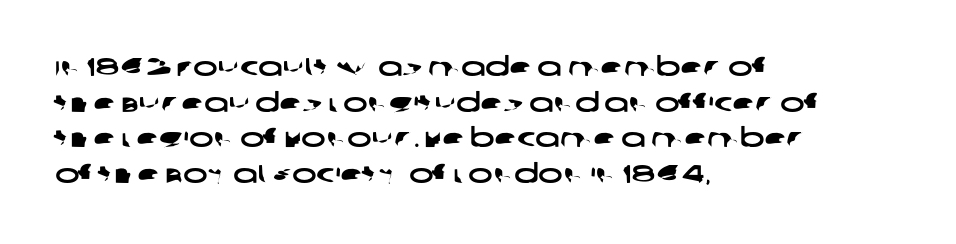
Q: Is the text underlined? A: No.
Q: How is the paragraph aligned? A: Left-aligned.
Q: Is the spacing between letters normal or unusually wide? A: Normal.
Q: Is the spacing between lines tight, normal or loose? A: Normal.
